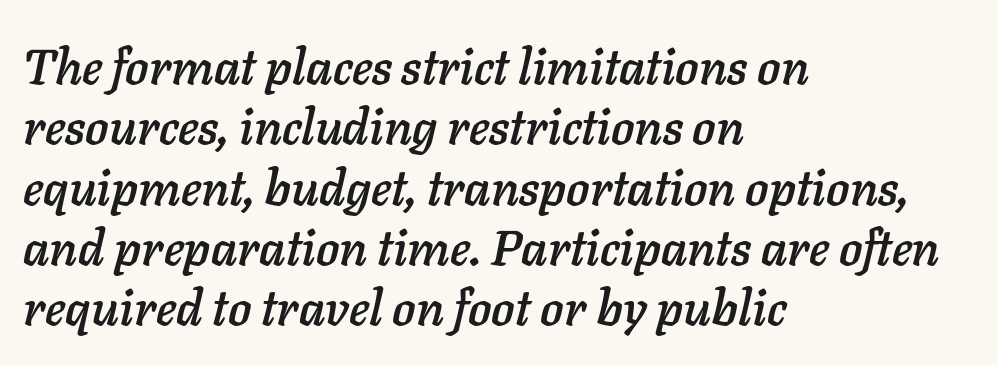
The image shows 49 px text type, italic (leaning right); set left-aligned, line spacing 1.23x, normal letter spacing, not underlined; low stroke contrast and a medium x-height.
